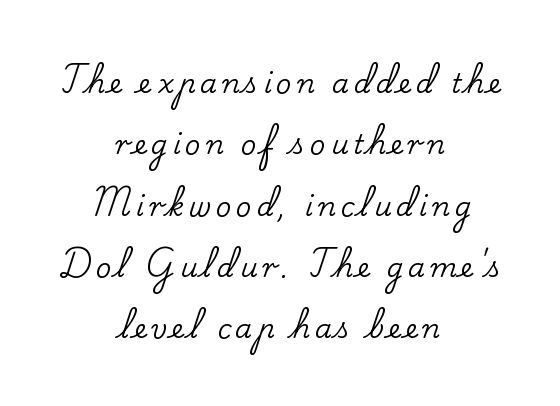
The image shows 27 px text type; set centered, loose line spacing (2.27x), not underlined.
